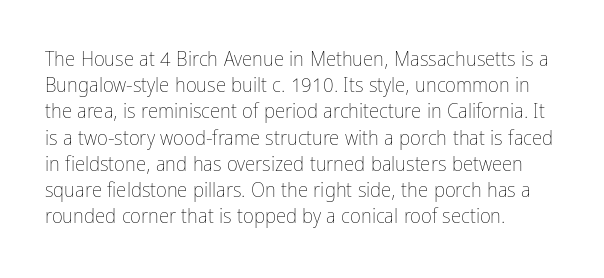
{"italic": "no", "bold": "no", "underline": "no", "align": "left", "line_spacing": "normal", "line_spacing_ratio": 1.25, "letter_spacing": "normal", "letter_spacing_em": 0.0, "glyph_px": 21}
